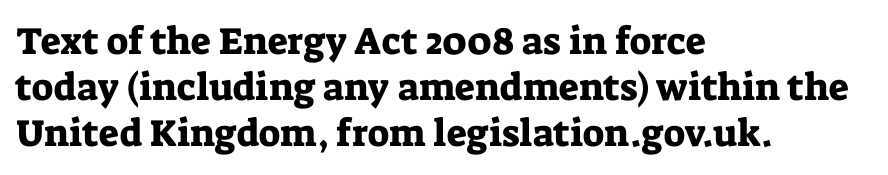
Q: Is the text italic (slanted)? A: No, it is upright.
Q: Is the typeface a serif or a sans-serif typeface? A: Serif.
Q: Is the text underlined? A: No.
Q: How is the paragraph aligned? A: Left-aligned.
Q: Is the spacing between letters normal or unusually wide? A: Normal.
Q: Width (condensed, normal, or wide)? A: Normal.
Q: Stroke contrast? A: Low.
Q: x-height? A: Medium.
Q: Monospaced? A: No.
